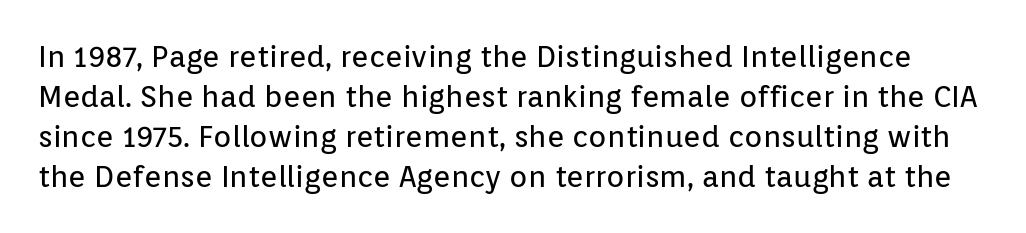
Is there any slant? The stems are plumb. Unbolded letterforms with no extra heft. Does extra space separate the letters? No, they use regular spacing. Glance below the letters and you will spot only blank space.
